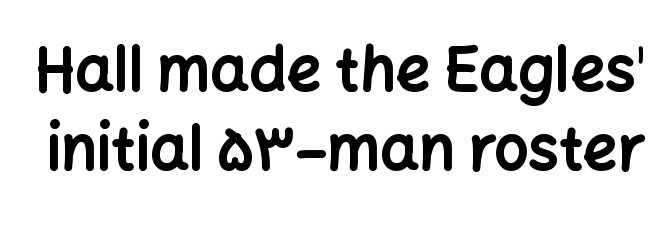
{"serif": "no", "italic": "no", "bold": "yes", "weight": "bold", "width": "normal", "stroke_contrast": "low", "x_height": "medium", "monospaced": "no", "underline": "no", "line_spacing": "normal", "line_spacing_ratio": 1.3, "letter_spacing": "normal", "letter_spacing_em": 0.0, "glyph_px": 61}
